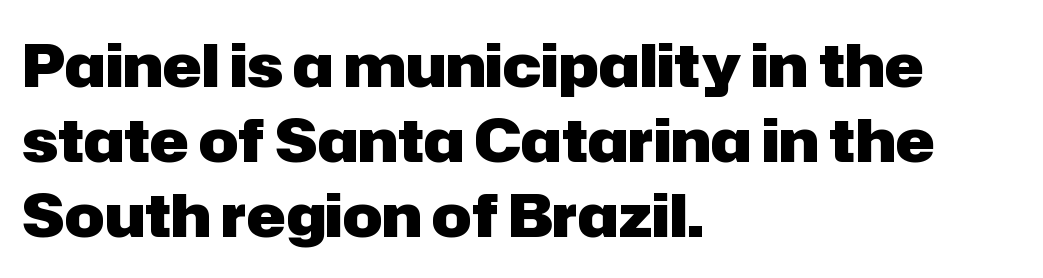
{"serif": "no", "italic": "no", "bold": "yes", "weight": "heavy", "width": "normal", "stroke_contrast": "low", "x_height": "medium", "monospaced": "no", "underline": "no", "align": "left", "line_spacing": "normal", "line_spacing_ratio": 1.27, "letter_spacing": "normal", "letter_spacing_em": 0.0, "glyph_px": 59}
